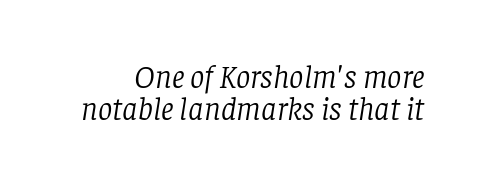
In terms of posture, this sample is oblique. Letter spacing: default. Plain, unruled lines of type. A quiet, ordinary-to-light weight characterises the typeface.
